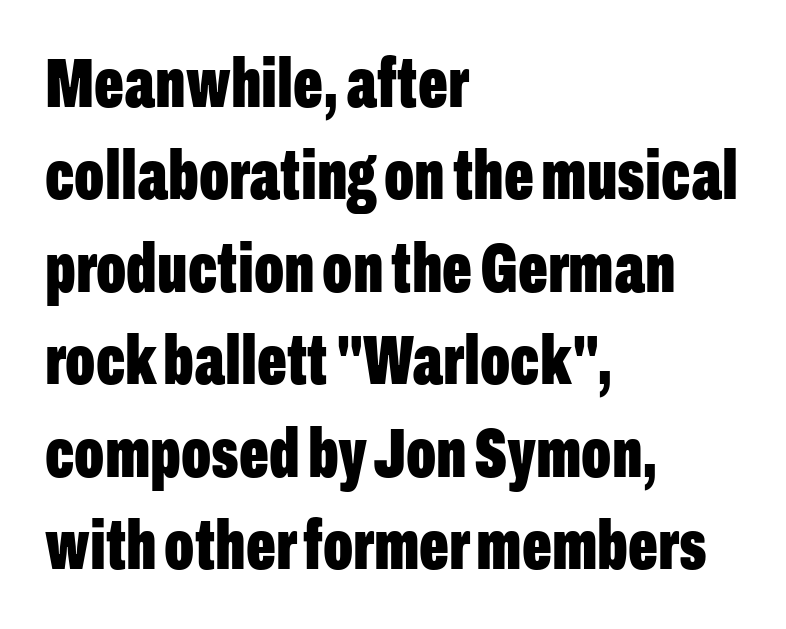
The image shows 70 px bold, condensed sans-serif type, upright; set left-aligned, normal line spacing (1.32x), normal letter spacing, not underlined; low stroke contrast and a medium x-height.
